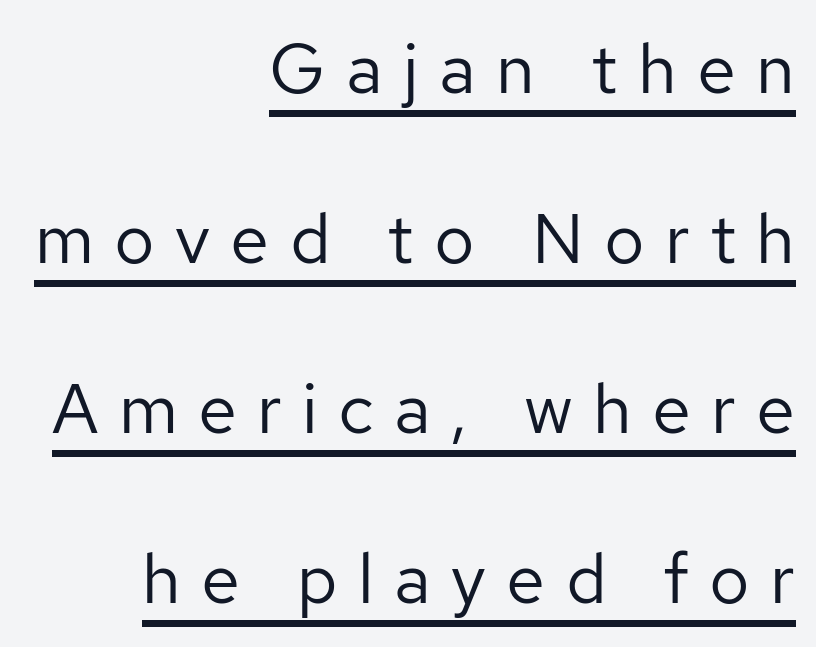
The image shows 70 px regular-weight sans-serif type, upright; set right-aligned, loose line spacing (2.43x), unusually wide letter spacing (+0.29 em), underlined; low stroke contrast and a medium x-height.
